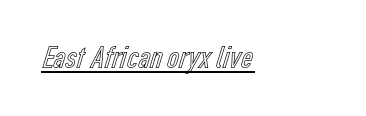
{"width": "condensed", "x_height": "medium", "monospaced": "no", "underline": "yes", "letter_spacing": "normal", "letter_spacing_em": 0.0, "glyph_px": 33}
